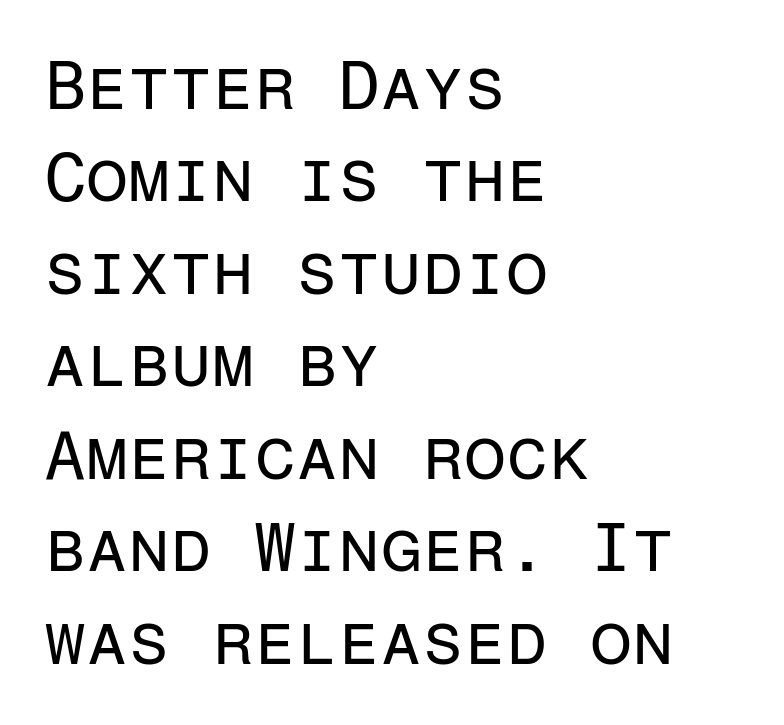
Q: Is the text bold? A: No.
Q: Is the text italic (slanted)? A: No, it is upright.
Q: Is the typeface a serif or a sans-serif typeface? A: Sans-serif.
Q: Is the text underlined? A: No.
Q: How is the paragraph aligned? A: Left-aligned.
Q: Is the spacing between letters normal or unusually wide? A: Normal.
Q: Is the spacing between lines tight, normal or loose? A: Normal.
Q: Width (condensed, normal, or wide)? A: Normal.
Q: Stroke contrast? A: Low.
Q: x-height? A: Medium.
Q: Monospaced? A: Yes.
